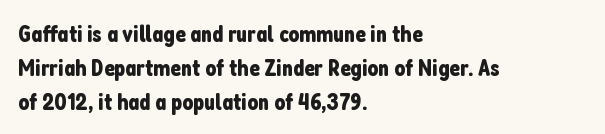
Here the glyphs are tracked normally, forming tight word shapes. A typesetter would call this leading conventional body-copy spacing. Descenders hang freely into open space. Typeset ragged right — the left edge is the straight one. Posture: upright roman.
